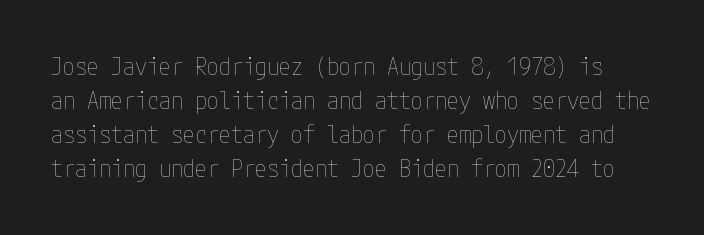
{"italic": "no", "bold": "no", "underline": "no", "line_spacing": "normal", "line_spacing_ratio": 1.42, "letter_spacing": "normal", "letter_spacing_em": 0.0, "glyph_px": 24}
